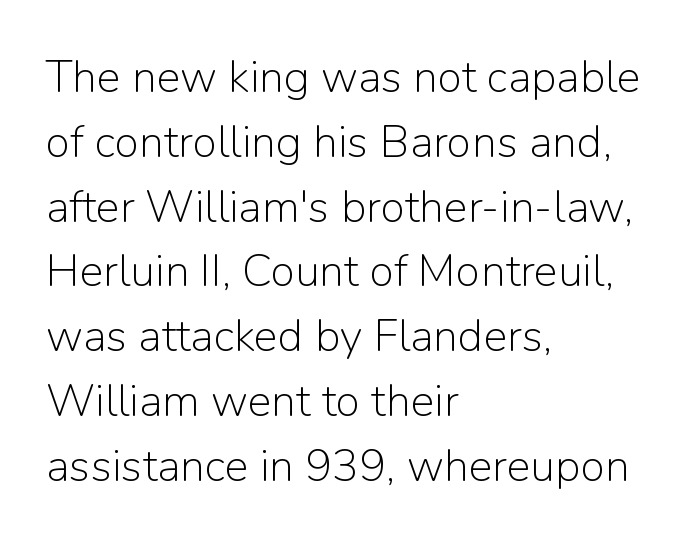
The image shows 45 px light sans-serif type, upright; set left-aligned, normal line spacing (1.44x), normal letter spacing, not underlined; low stroke contrast and a medium x-height.
